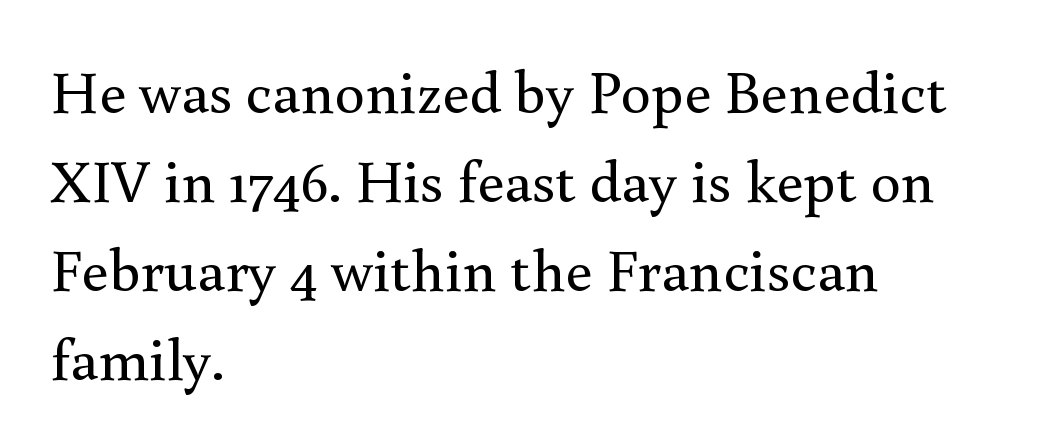
{"serif": "yes", "italic": "no", "bold": "no", "weight": "regular", "width": "normal", "x_height": "small", "monospaced": "no", "underline": "no", "align": "left", "line_spacing": "normal", "line_spacing_ratio": 1.46, "letter_spacing": "normal", "letter_spacing_em": 0.0, "glyph_px": 61}
